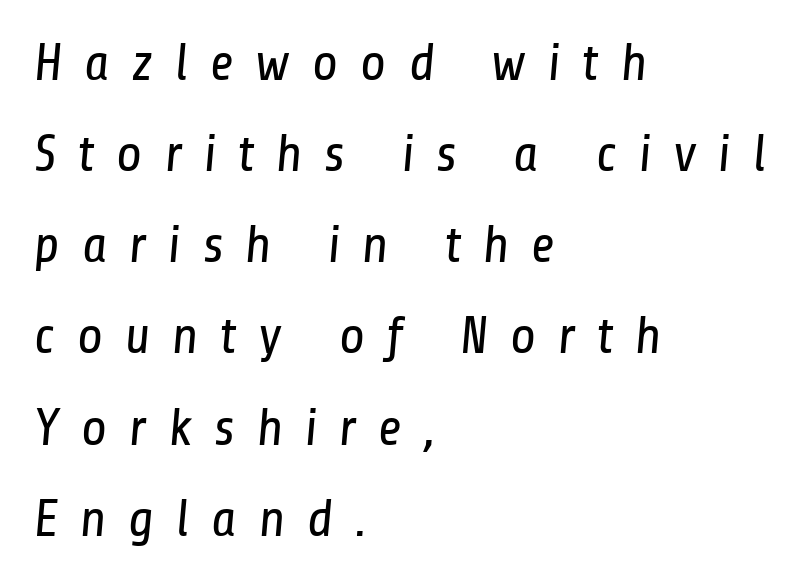
{"serif": "no", "bold": "no", "weight": "regular", "width": "condensed", "stroke_contrast": "low", "x_height": "medium", "monospaced": "no", "underline": "no", "align": "left", "line_spacing_ratio": 1.72, "letter_spacing": "wide", "letter_spacing_em": 0.4, "glyph_px": 53}
